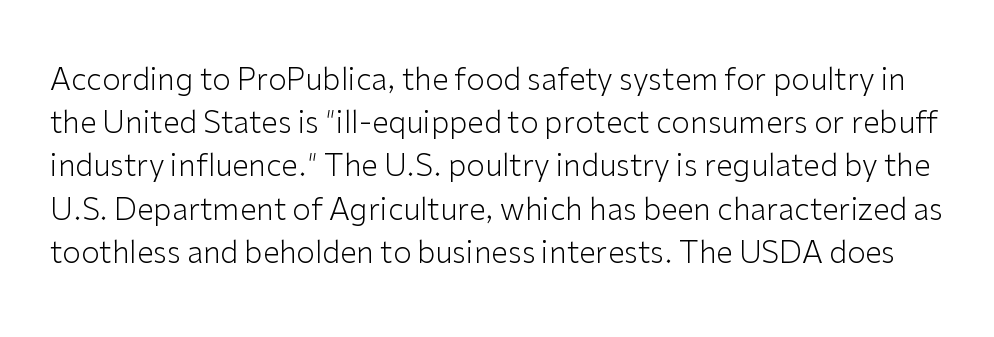
The image shows 30 px light sans-serif type, upright; set normal line spacing (1.44x), normal letter spacing, not underlined; low stroke contrast and a medium x-height.
